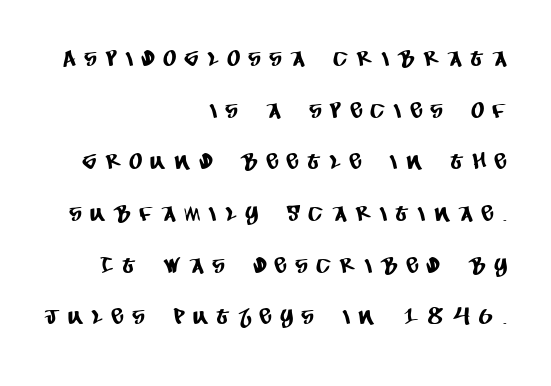
Right-aligned paragraph, ragged on the left. The baseline area is clear. Interline gaps are noticeably wide in this sample. Look at the tracking — it's clearly loosened, letters drifting apart.
